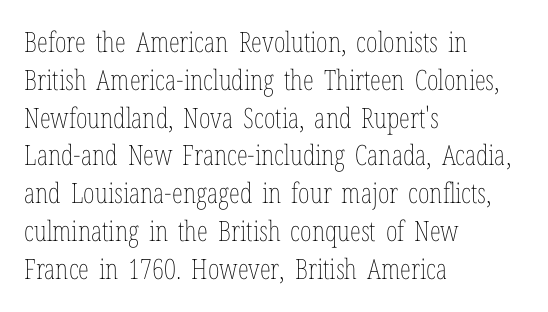
Q: Is the text bold? A: No.
Q: Is the text italic (slanted)? A: No, it is upright.
Q: Is the text underlined? A: No.
Q: How is the paragraph aligned? A: Left-aligned.
Q: Is the spacing between letters normal or unusually wide? A: Normal.
Q: Is the spacing between lines tight, normal or loose? A: Normal.
Q: Width (condensed, normal, or wide)? A: Condensed.
Q: Stroke contrast? A: Low.
Q: x-height? A: Medium.
Q: Monospaced? A: No.
